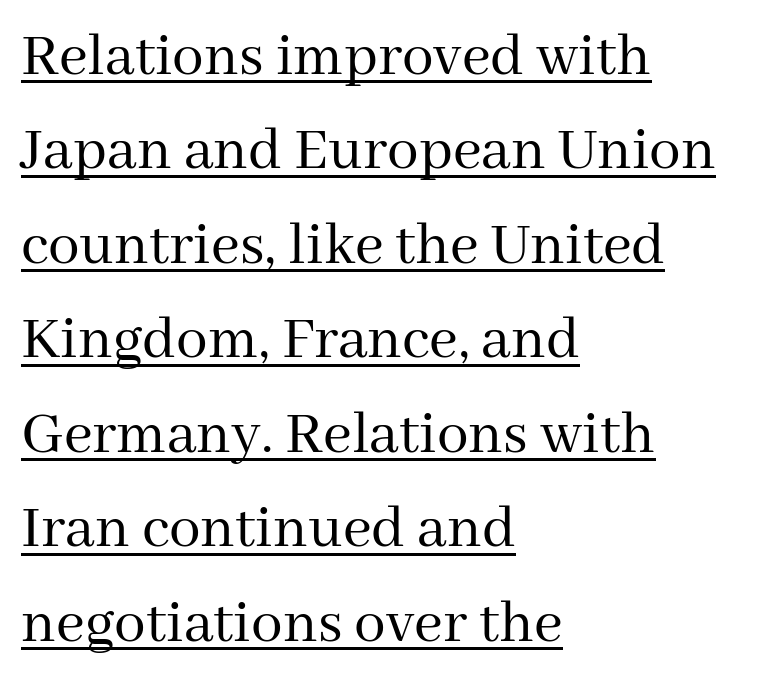
{"serif": "yes", "italic": "no", "bold": "no", "weight": "regular", "width": "normal", "stroke_contrast": "medium", "x_height": "medium", "monospaced": "no", "underline": "yes", "align": "left", "line_spacing": "normal", "line_spacing_ratio": 1.5, "letter_spacing": "normal", "letter_spacing_em": 0.0, "glyph_px": 63}
